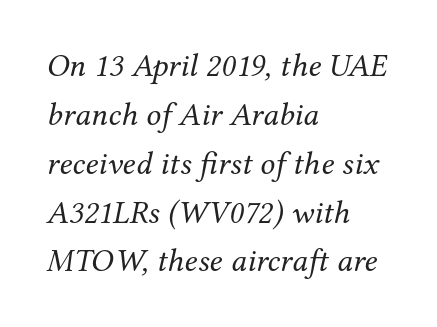
Counters stay open thanks to moderate or lighter strokes. Here the designer chose a conventional face with non-uniform glyph widths. Vertically, the passage feels balanced, rows spaced as you'd expect. A classic flush-left, rag-right setting is used for this passage. Designer's note — italics engaged. Has an underline been added? It has not.
